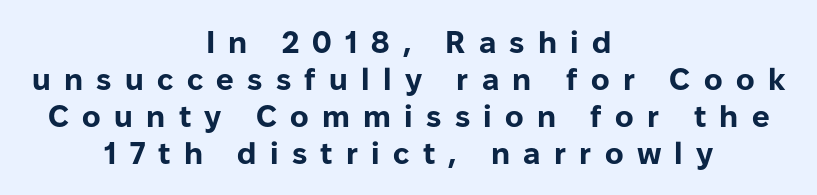
Q: Is the text bold? A: Yes.
Q: Is the text italic (slanted)? A: No, it is upright.
Q: Is the typeface a serif or a sans-serif typeface? A: Sans-serif.
Q: Is the text underlined? A: No.
Q: How is the paragraph aligned? A: Centered.
Q: Is the spacing between letters normal or unusually wide? A: Unusually wide.
Q: Width (condensed, normal, or wide)? A: Normal.
Q: Stroke contrast? A: Low.
Q: x-height? A: Medium.
Q: Monospaced? A: No.
